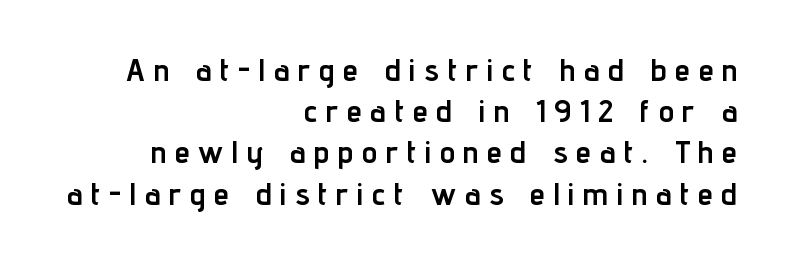
{"serif": "no", "italic": "no", "bold": "yes", "weight": "semibold", "width": "condensed", "stroke_contrast": "low", "x_height": "medium", "monospaced": "no", "underline": "no", "align": "right", "line_spacing": "normal", "line_spacing_ratio": 1.33, "letter_spacing": "wide", "letter_spacing_em": 0.28, "glyph_px": 31}
